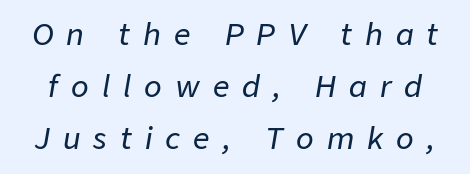
Spacing verdict: proportional, widths tailored to each character. The rendering inserts visible extra space after every character. The face used here has a pronounced slope to its letters. The zone under the glyphs is completely vacant.
